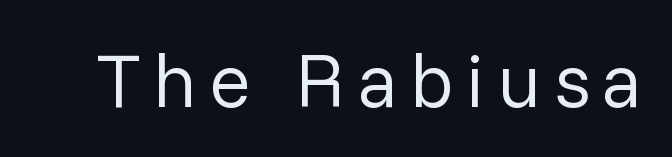
{"serif": "no", "italic": "no", "bold": "no", "weight": "regular", "width": "normal", "stroke_contrast": "low", "x_height": "medium", "monospaced": "no", "underline": "no", "glyph_px": 77}
